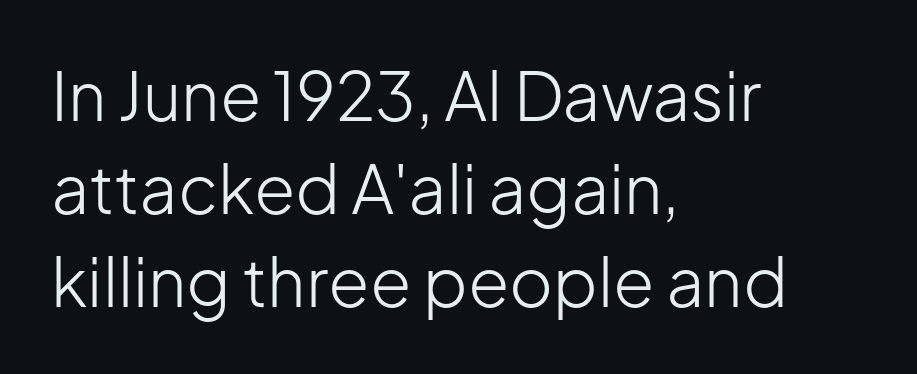
The image shows 67 px light sans-serif type, upright; set left-aligned, normal line spacing (1.39x), normal letter spacing, not underlined; low stroke contrast and a medium x-height.
